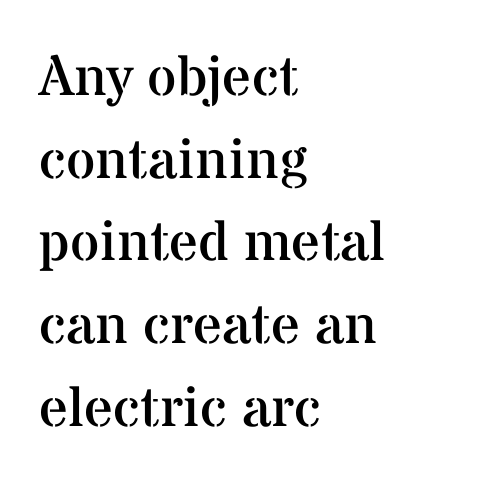
Normally led — the rows are evenly, conventionally spaced. The rendering uses natural spacing where letterforms have individual widths. Style check: upright. Stem width sits at or under what a default text font uses.
